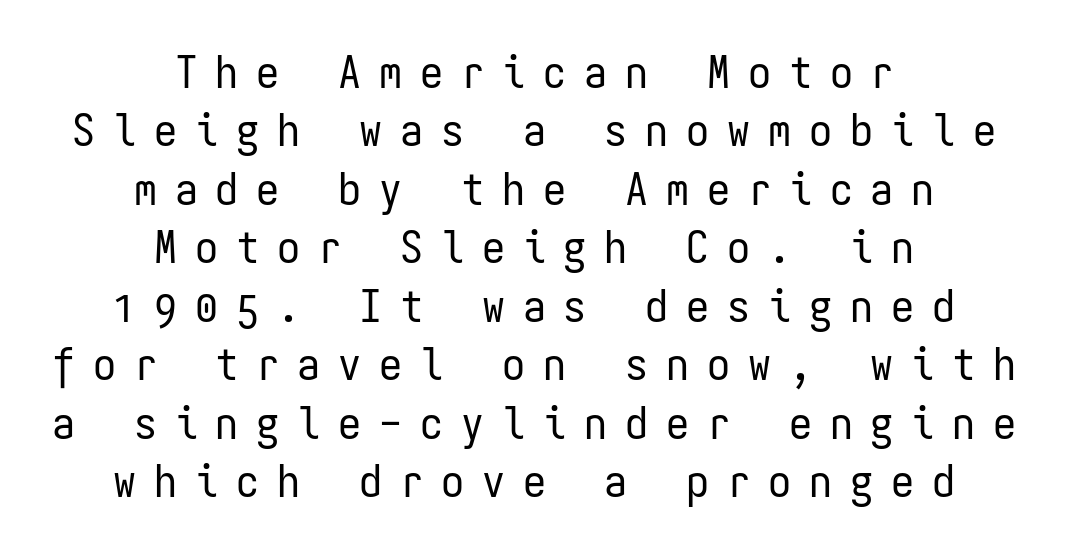
The image shows 46 px regular-weight, condensed sans-serif type, upright, monospaced; set centered, normal line spacing (1.27x), unusually wide letter spacing (+0.39 em), not underlined; low stroke contrast and a medium x-height.
